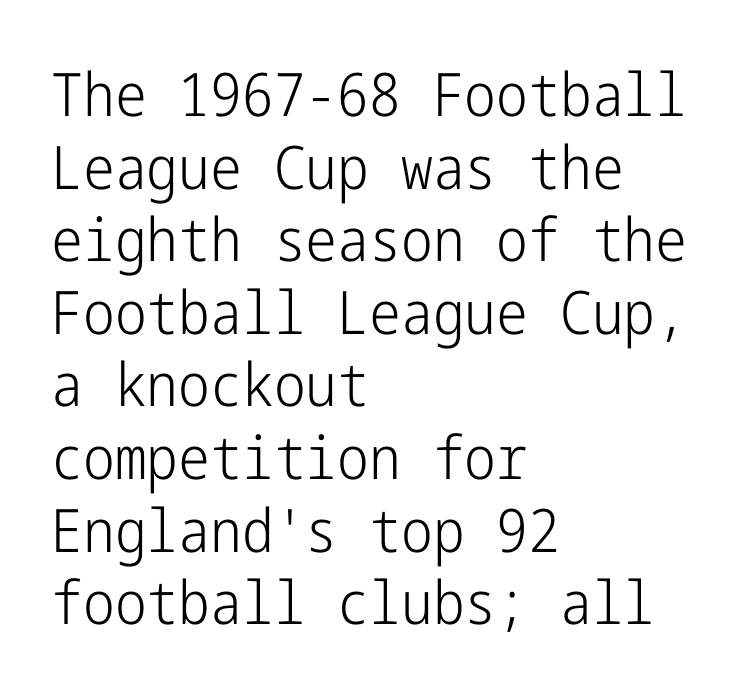
{"serif": "no", "italic": "no", "bold": "no", "weight": "light", "width": "condensed", "stroke_contrast": "low", "x_height": "medium", "underline": "no", "align": "left", "line_spacing_ratio": 1.21, "letter_spacing": "normal", "letter_spacing_em": 0.0, "glyph_px": 60}
